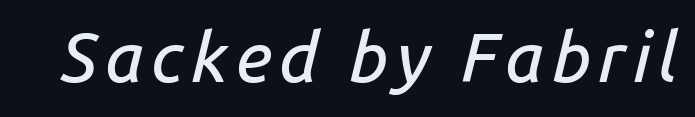
{"italic": "yes", "lean": "right", "slant_degrees": 14, "width": "normal", "stroke_contrast": "low", "x_height": "medium", "monospaced": "no", "underline": "no", "glyph_px": 70}
